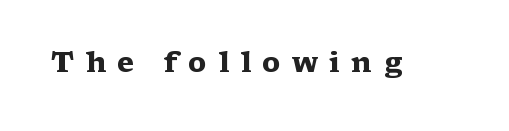
The image shows 28 px heavy, wide serif type, upright; set unusually wide letter spacing (+0.4 em), not underlined; medium stroke contrast and a medium x-height.
